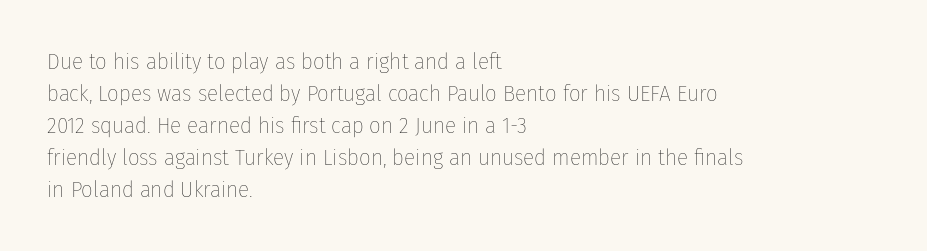
The image shows 23 px text type, upright; set left-aligned, normal line spacing (1.39x), normal letter spacing, not underlined.
